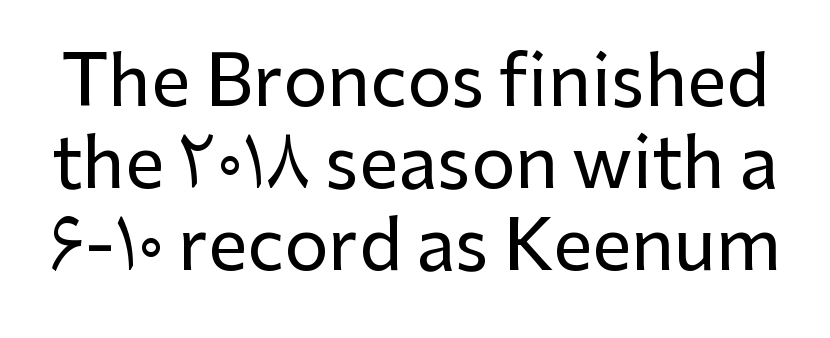
Here the designer chose a conventional face with non-uniform glyph widths. A sans-serif font was chosen for this passage. Just letters on the line, the space beneath them empty. Each word holds together tightly as a unit, with standard inter-letter gaps. Rendered with straight, roman letterforms.
